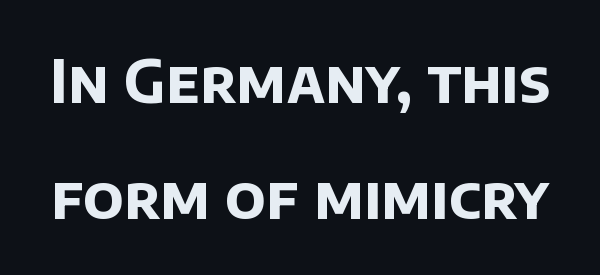
{"serif": "no", "bold": "yes", "weight": "bold", "width": "normal", "stroke_contrast": "low", "x_height": "large", "monospaced": "no", "underline": "no", "line_spacing": "loose", "line_spacing_ratio": 1.97, "letter_spacing": "normal", "letter_spacing_em": 0.0, "glyph_px": 59}
